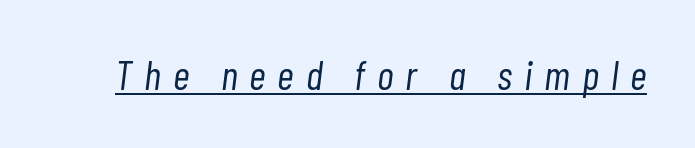
Q: Is the text bold? A: No.
Q: Is the text italic (slanted)? A: Yes, it leans right by about 7 degrees.
Q: Is the text underlined? A: Yes.
Q: Is the spacing between letters normal or unusually wide? A: Unusually wide.
Q: Width (condensed, normal, or wide)? A: Condensed.
Q: Stroke contrast? A: Low.
Q: x-height? A: Medium.
Q: Monospaced? A: No.
